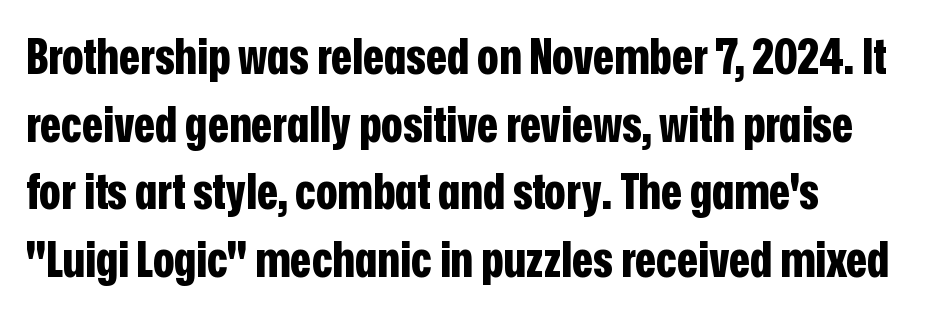
A typesetter would call this leading conventional body-copy spacing. Heavy, bold letterforms. The glyphs are unaccompanied by any horizontal stroke below them. This rendering leaves character spacing at its baseline value.
